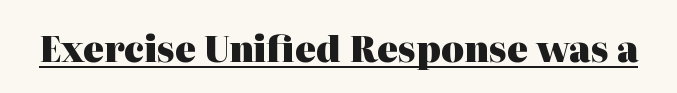
{"serif": "yes", "italic": "no", "bold": "yes", "weight": "heavy", "width": "normal", "stroke_contrast": "high", "x_height": "medium", "monospaced": "no", "underline": "yes", "letter_spacing": "normal", "letter_spacing_em": 0.0, "glyph_px": 35}
